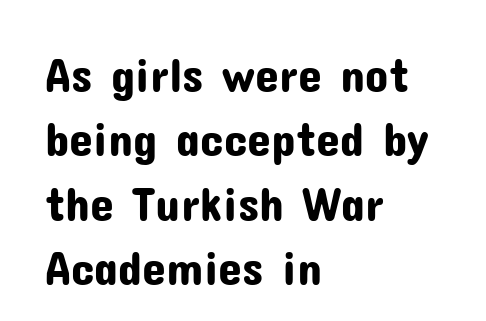
{"serif": "no", "italic": "no", "width": "normal", "stroke_contrast": "low", "x_height": "medium", "monospaced": "no", "underline": "no", "align": "left", "line_spacing": "normal", "line_spacing_ratio": 1.34, "letter_spacing": "normal", "letter_spacing_em": 0.0, "glyph_px": 48}
